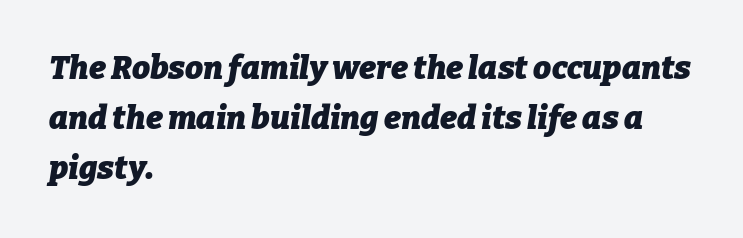
The image shows 32 px heavy type, italic (leaning right); set left-aligned, normal line spacing (1.57x), normal letter spacing, not underlined; low stroke contrast and a medium x-height.
